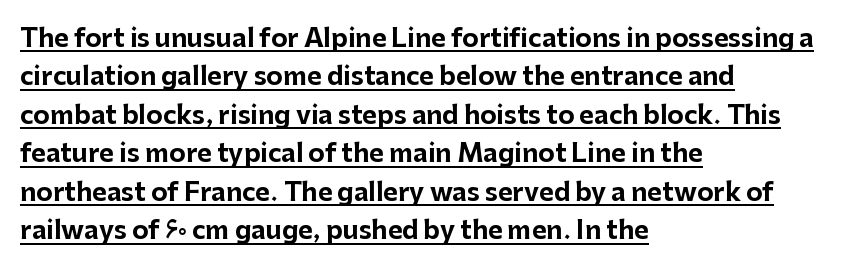
Q: Is the text bold? A: Yes.
Q: Is the text italic (slanted)? A: No, it is upright.
Q: Is the text underlined? A: Yes.
Q: How is the paragraph aligned? A: Left-aligned.
Q: Is the spacing between letters normal or unusually wide? A: Normal.
Q: Is the spacing between lines tight, normal or loose? A: Normal.
